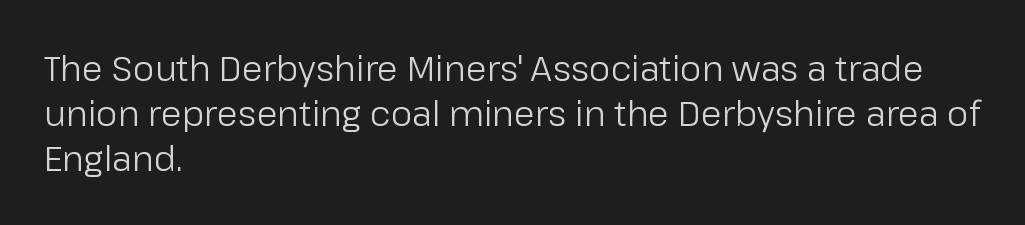
Q: Is the text bold? A: No.
Q: Is the text italic (slanted)? A: No, it is upright.
Q: Is the typeface a serif or a sans-serif typeface? A: Sans-serif.
Q: Is the text underlined? A: No.
Q: How is the paragraph aligned? A: Left-aligned.
Q: Is the spacing between letters normal or unusually wide? A: Normal.
Q: Is the spacing between lines tight, normal or loose? A: Normal.
Q: Width (condensed, normal, or wide)? A: Normal.
Q: Stroke contrast? A: Low.
Q: x-height? A: Medium.
Q: Monospaced? A: No.
